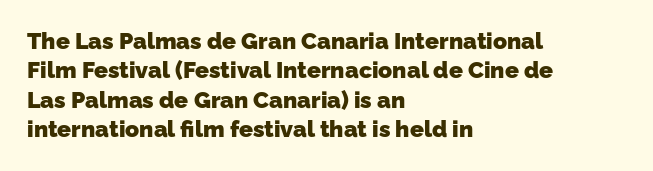
The image shows 23 px bold type; set left-aligned, normal line spacing (1.28x), normal letter spacing, not underlined.
